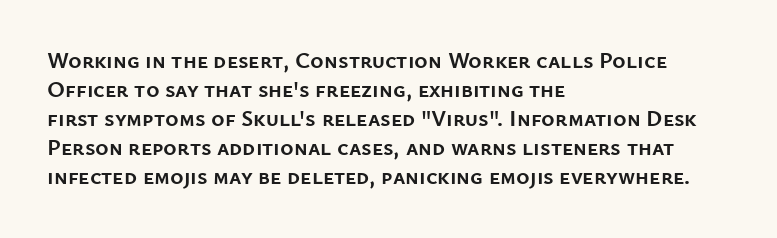
{"italic": "no", "bold": "yes", "underline": "no", "align": "left", "line_spacing": "normal", "line_spacing_ratio": 1.26, "letter_spacing": "normal", "letter_spacing_em": 0.0, "glyph_px": 23}
